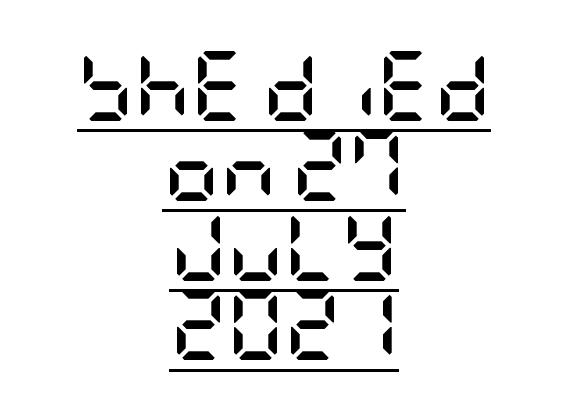
The image shows 70 px semibold, condensed sans-serif type, upright; set centered, tight line spacing (1.14x), normal letter spacing, underlined; low stroke contrast and a large x-height.
